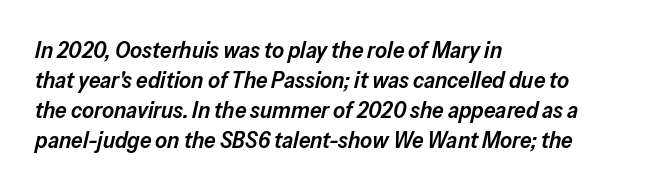
Q: Is the text bold? A: Semi-bold.
Q: Is the text italic (slanted)? A: Yes, it leans right by about 13 degrees.
Q: Is the text underlined? A: No.
Q: How is the paragraph aligned? A: Left-aligned.
Q: Is the spacing between letters normal or unusually wide? A: Normal.
Q: Is the spacing between lines tight, normal or loose? A: Normal.
